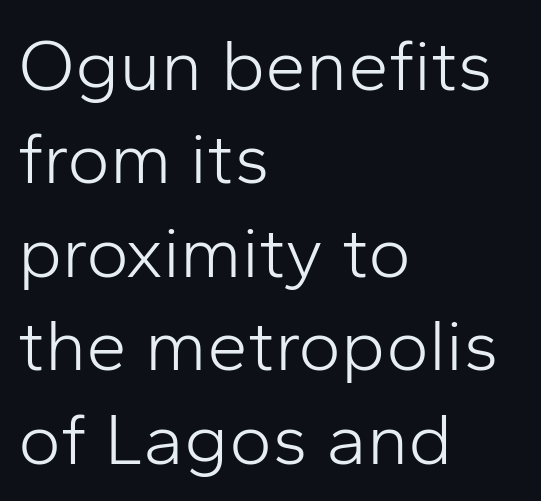
The image shows 73 px light sans-serif type, upright; set left-aligned, normal line spacing (1.28x), normal letter spacing, not underlined; low stroke contrast and a medium x-height.
